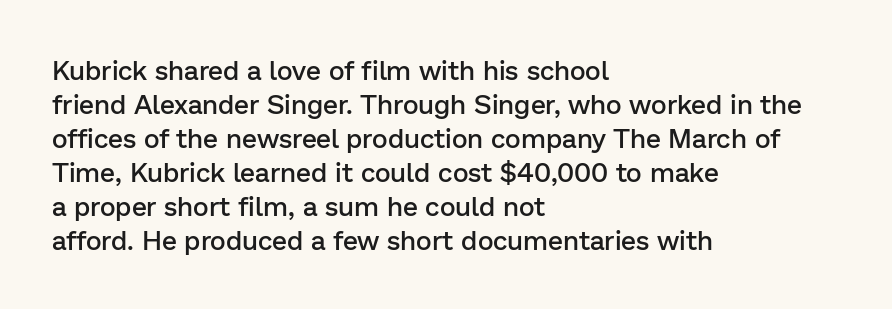
Q: Is the text bold? A: Semi-bold.
Q: Is the text italic (slanted)? A: No, it is upright.
Q: Is the text underlined? A: No.
Q: How is the paragraph aligned? A: Left-aligned.
Q: Is the spacing between letters normal or unusually wide? A: Normal.
Q: Is the spacing between lines tight, normal or loose? A: Normal.
